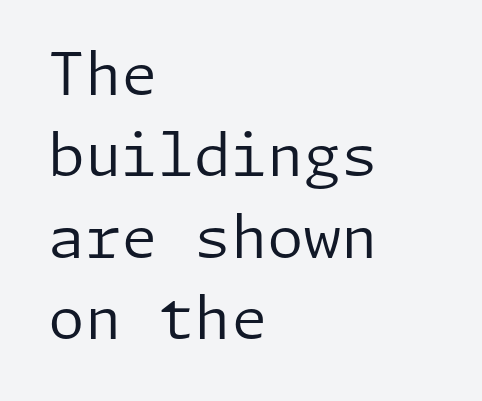
{"serif": "no", "italic": "no", "bold": "no", "weight": "regular", "width": "normal", "stroke_contrast": "low", "x_height": "medium", "underline": "no", "align": "left", "line_spacing": "normal", "line_spacing_ratio": 1.38, "letter_spacing": "normal", "letter_spacing_em": 0.0, "glyph_px": 59}
